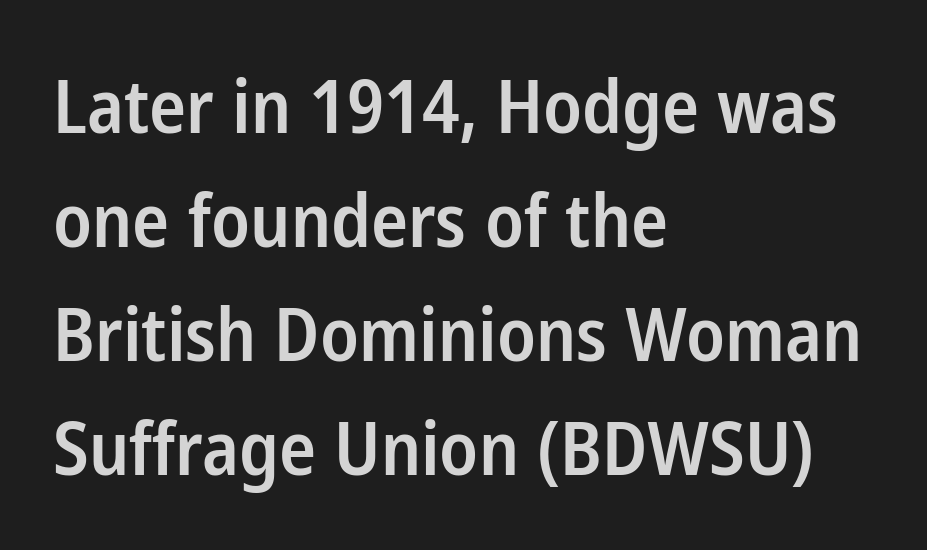
The image shows 74 px semibold, condensed sans-serif type, upright; set left-aligned, normal line spacing (1.54x), normal letter spacing, not underlined; low stroke contrast and a medium x-height.
